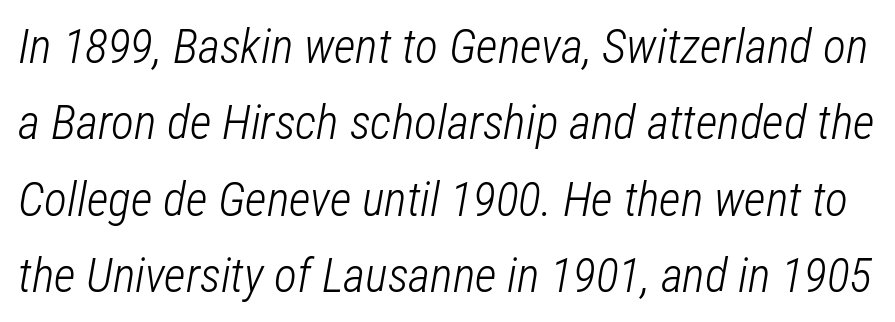
Q: Is the text bold? A: No.
Q: Is the text italic (slanted)? A: Yes, it leans right by about 12 degrees.
Q: Is the text underlined? A: No.
Q: Is the spacing between letters normal or unusually wide? A: Normal.
Q: Is the spacing between lines tight, normal or loose? A: Normal.
Q: Width (condensed, normal, or wide)? A: Condensed.
Q: Stroke contrast? A: Low.
Q: x-height? A: Medium.
Q: Monospaced? A: No.
